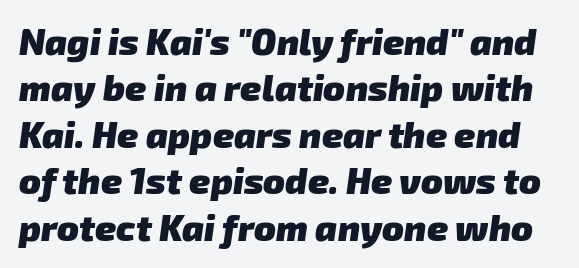
Q: Is the text bold? A: Yes.
Q: Is the typeface a serif or a sans-serif typeface? A: Sans-serif.
Q: Is the text underlined? A: No.
Q: Is the spacing between letters normal or unusually wide? A: Normal.
Q: Is the spacing between lines tight, normal or loose? A: Normal.
Q: Width (condensed, normal, or wide)? A: Normal.
Q: Stroke contrast? A: Low.
Q: x-height? A: Medium.
Q: Monospaced? A: No.
